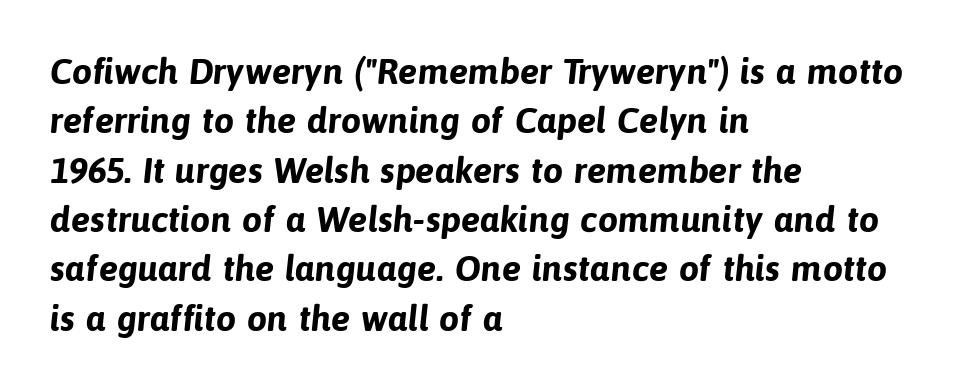
The image shows 36 px bold sans-serif type; set left-aligned, normal line spacing (1.37x), normal letter spacing, not underlined; low stroke contrast and a medium x-height.
